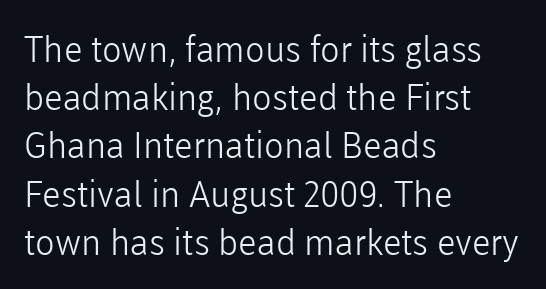
The image shows 36 px light sans-serif type, upright; set left-aligned, normal line spacing (1.34x), normal letter spacing, not underlined; low stroke contrast and a medium x-height.
